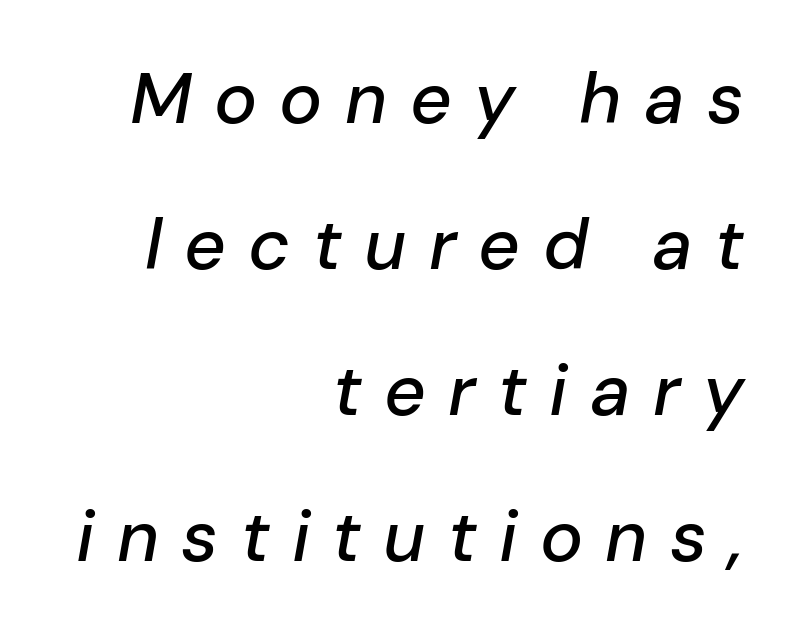
{"italic": "yes", "lean": "right", "slant_degrees": 10, "width": "normal", "stroke_contrast": "low", "x_height": "medium", "monospaced": "no", "underline": "no", "align": "right", "line_spacing": "loose", "line_spacing_ratio": 2.03, "letter_spacing": "wide", "letter_spacing_em": 0.31, "glyph_px": 72}
